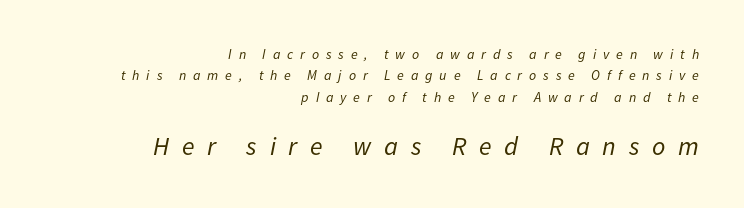
Q: Is the text bold? A: No.
Q: Is the text italic (slanted)? A: Yes, it leans right by about 11 degrees.
Q: Is the text underlined? A: No.
Q: How is the paragraph aligned? A: Right-aligned.
Q: Is the spacing between letters normal or unusually wide? A: Unusually wide.
Q: Is the spacing between lines tight, normal or loose? A: Normal.
Q: Which block of text is set in a larger size, the first (top) or the second (bottom)? A: The second (bottom) one.
